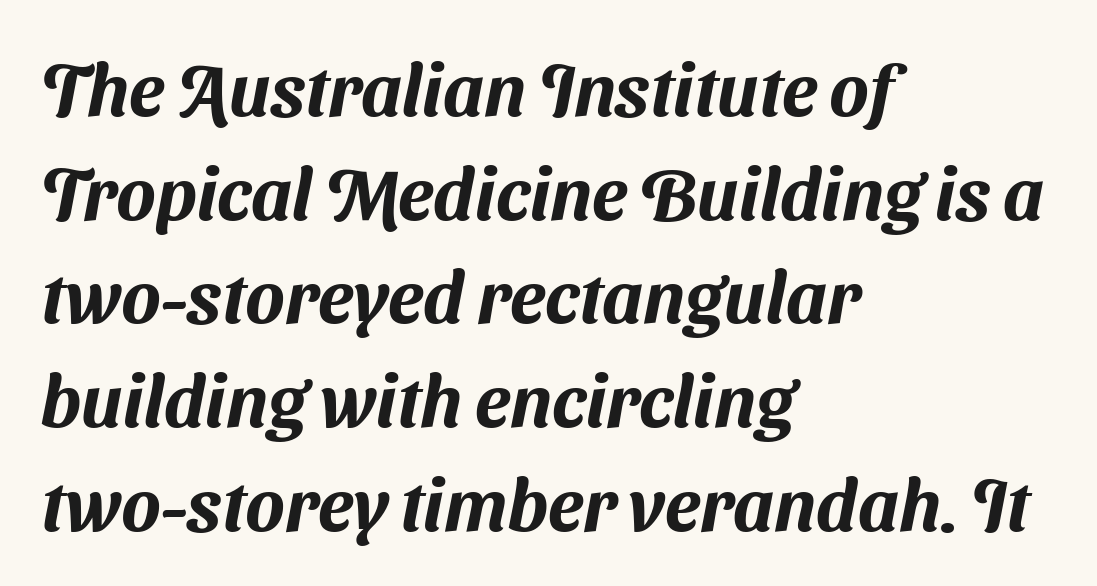
{"serif": "no", "width": "normal", "stroke_contrast": "medium", "x_height": "medium", "monospaced": "no", "underline": "no", "align": "left", "line_spacing": "normal", "line_spacing_ratio": 1.42, "letter_spacing": "normal", "letter_spacing_em": 0.0, "glyph_px": 73}
